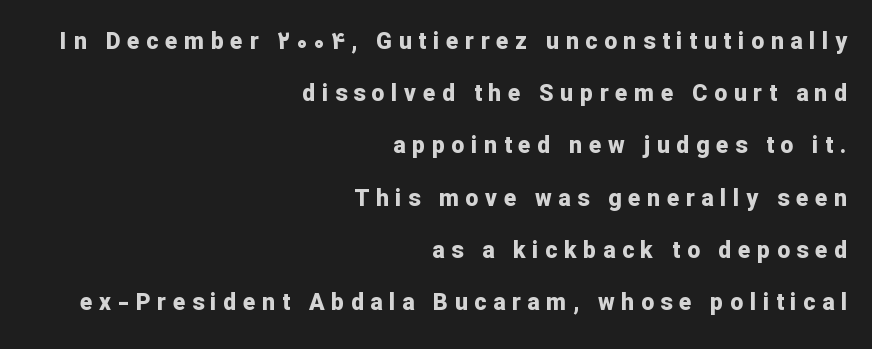
{"italic": "no", "bold": "yes", "underline": "no", "align": "right", "line_spacing": "loose", "line_spacing_ratio": 2.27, "letter_spacing": "wide", "letter_spacing_em": 0.29, "glyph_px": 23}
